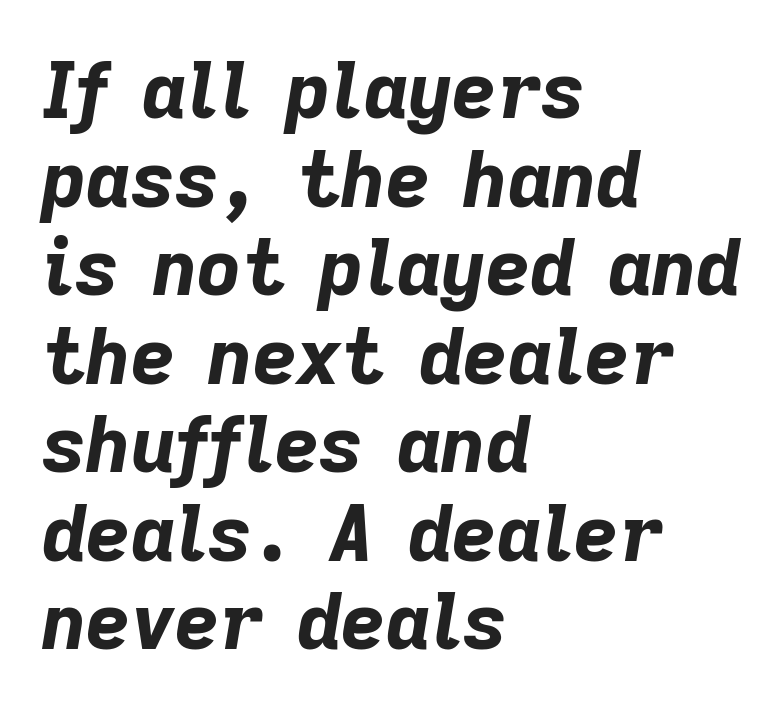
Q: Is the text bold? A: Yes.
Q: Is the text italic (slanted)? A: Yes, it leans right by about 9 degrees.
Q: Is the text underlined? A: No.
Q: How is the paragraph aligned? A: Left-aligned.
Q: Is the spacing between letters normal or unusually wide? A: Normal.
Q: Is the spacing between lines tight, normal or loose? A: Tight.
Q: Width (condensed, normal, or wide)? A: Normal.
Q: Stroke contrast? A: Low.
Q: x-height? A: Medium.
Q: Monospaced? A: No.
